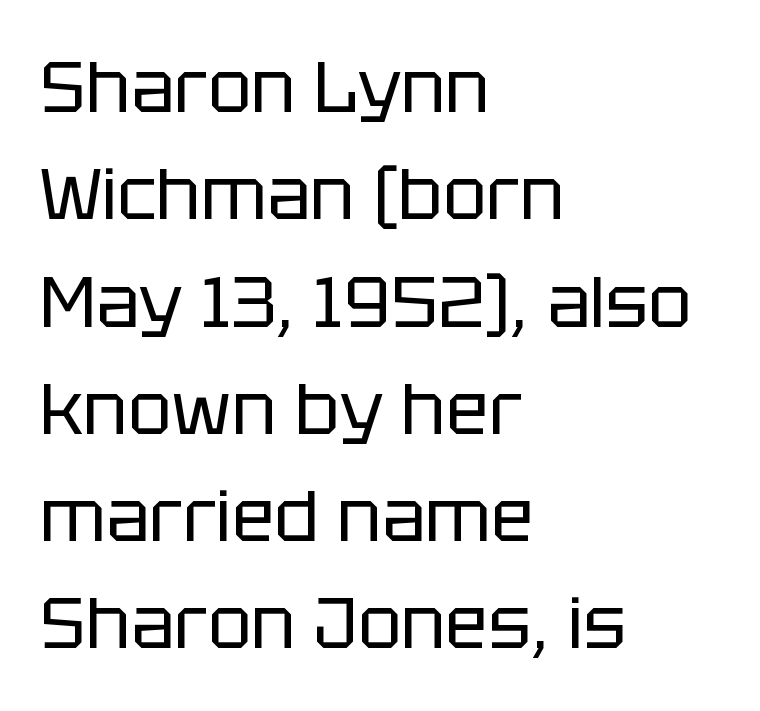
The image shows 72 px regular-weight sans-serif type, upright; set left-aligned, normal line spacing (1.49x), normal letter spacing, not underlined; low stroke contrast and a large x-height.
